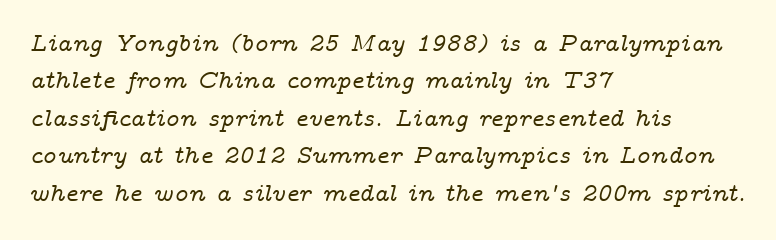
Q: Is the text italic (slanted)? A: Yes, it leans right by about 14 degrees.
Q: Is the text underlined? A: No.
Q: How is the paragraph aligned? A: Left-aligned.
Q: Is the spacing between letters normal or unusually wide? A: Normal.
Q: Is the spacing between lines tight, normal or loose? A: Normal.
